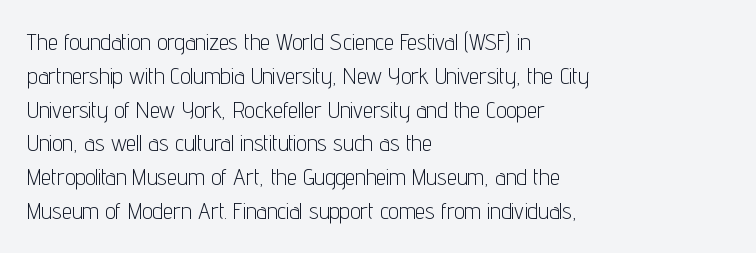
{"italic": "no", "bold": "no", "underline": "no", "align": "left", "line_spacing": "normal", "line_spacing_ratio": 1.47, "letter_spacing": "normal", "letter_spacing_em": 0.0, "glyph_px": 23}
